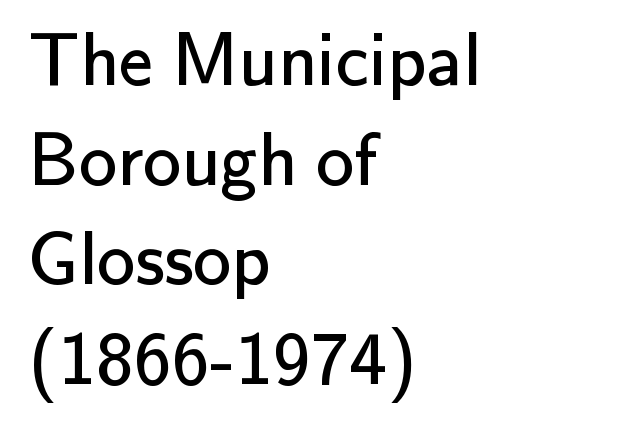
Q: Is the text bold? A: No.
Q: Is the text italic (slanted)? A: No, it is upright.
Q: Is the typeface a serif or a sans-serif typeface? A: Sans-serif.
Q: Is the text underlined? A: No.
Q: How is the paragraph aligned? A: Left-aligned.
Q: Is the spacing between letters normal or unusually wide? A: Normal.
Q: Is the spacing between lines tight, normal or loose? A: Normal.
Q: Width (condensed, normal, or wide)? A: Normal.
Q: Stroke contrast? A: Low.
Q: x-height? A: Small.
Q: Monospaced? A: No.
